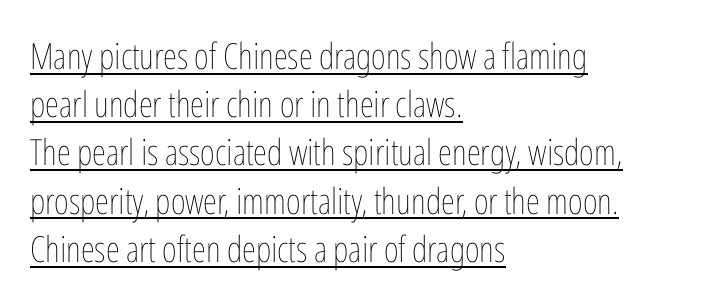
{"italic": "no", "bold": "no", "weight": "thin", "width": "condensed", "stroke_contrast": "low", "x_height": "medium", "monospaced": "no", "underline": "yes", "align": "left", "line_spacing": "normal", "line_spacing_ratio": 1.34, "letter_spacing": "normal", "letter_spacing_em": 0.0, "glyph_px": 36}
